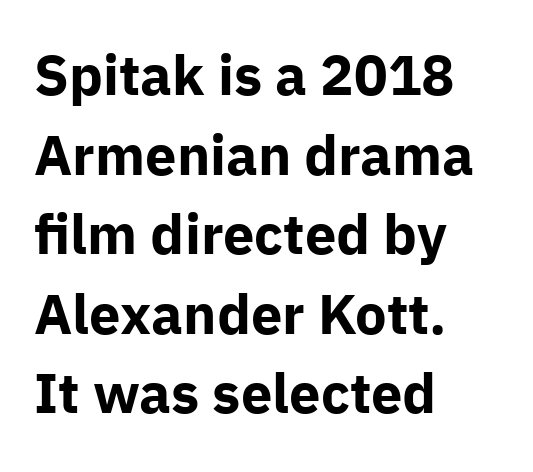
The image shows 56 px bold sans-serif type, upright; set left-aligned, normal line spacing (1.42x), normal letter spacing, not underlined; low stroke contrast and a medium x-height.
